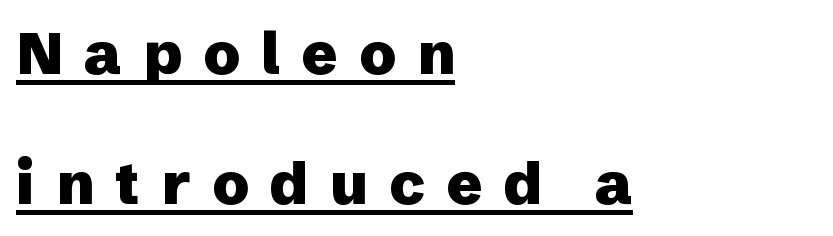
Q: Is the text bold? A: Yes.
Q: Is the text italic (slanted)? A: No, it is upright.
Q: Is the typeface a serif or a sans-serif typeface? A: Sans-serif.
Q: Is the text underlined? A: Yes.
Q: How is the paragraph aligned? A: Left-aligned.
Q: Is the spacing between letters normal or unusually wide? A: Unusually wide.
Q: Is the spacing between lines tight, normal or loose? A: Loose.
Q: Width (condensed, normal, or wide)? A: Normal.
Q: Stroke contrast? A: Low.
Q: x-height? A: Medium.
Q: Monospaced? A: No.
